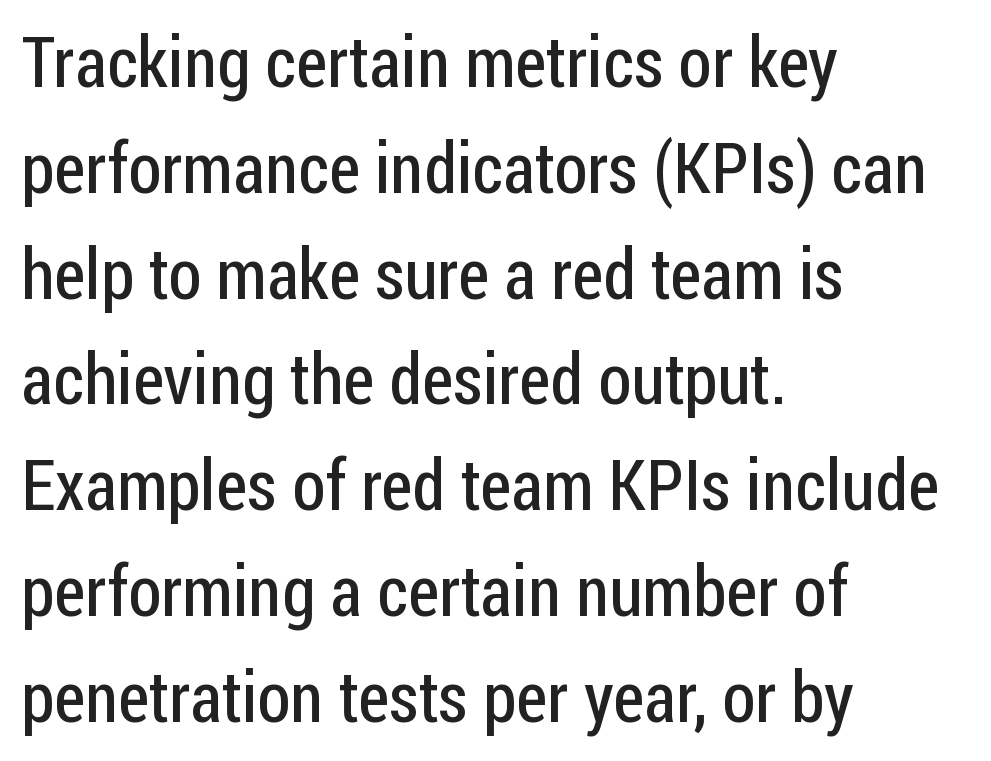
Q: Is the text bold? A: No.
Q: Is the text italic (slanted)? A: No, it is upright.
Q: Is the typeface a serif or a sans-serif typeface? A: Sans-serif.
Q: Is the text underlined? A: No.
Q: How is the paragraph aligned? A: Left-aligned.
Q: Is the spacing between letters normal or unusually wide? A: Normal.
Q: Is the spacing between lines tight, normal or loose? A: Normal.
Q: Width (condensed, normal, or wide)? A: Condensed.
Q: Stroke contrast? A: Low.
Q: x-height? A: Medium.
Q: Monospaced? A: No.
